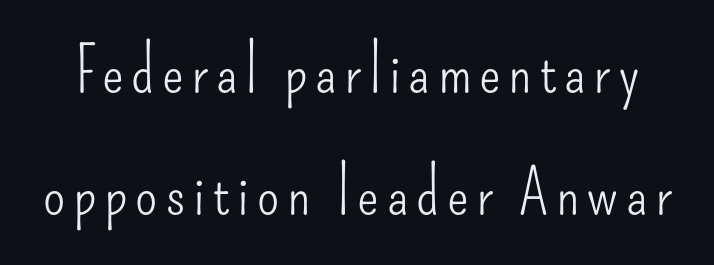
{"serif": "no", "italic": "no", "bold": "no", "weight": "light", "width": "condensed", "stroke_contrast": "low", "x_height": "small", "monospaced": "no", "underline": "no", "line_spacing": "loose", "line_spacing_ratio": 1.9, "glyph_px": 64}
